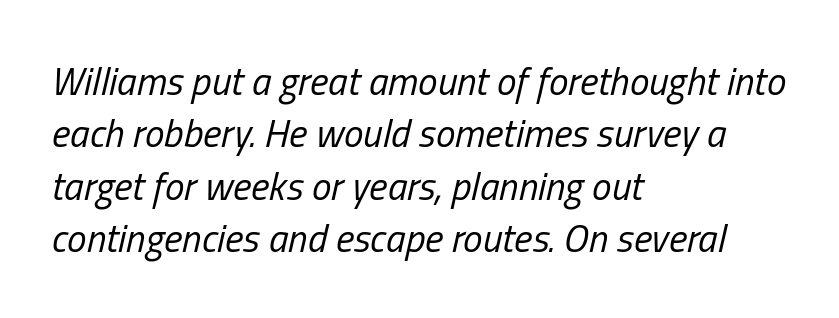
Q: Is the text bold? A: No.
Q: Is the text italic (slanted)? A: Yes, it leans right by about 13 degrees.
Q: Is the text underlined? A: No.
Q: How is the paragraph aligned? A: Left-aligned.
Q: Is the spacing between letters normal or unusually wide? A: Normal.
Q: Is the spacing between lines tight, normal or loose? A: Normal.
Q: Width (condensed, normal, or wide)? A: Condensed.
Q: Stroke contrast? A: Low.
Q: x-height? A: Medium.
Q: Monospaced? A: No.
